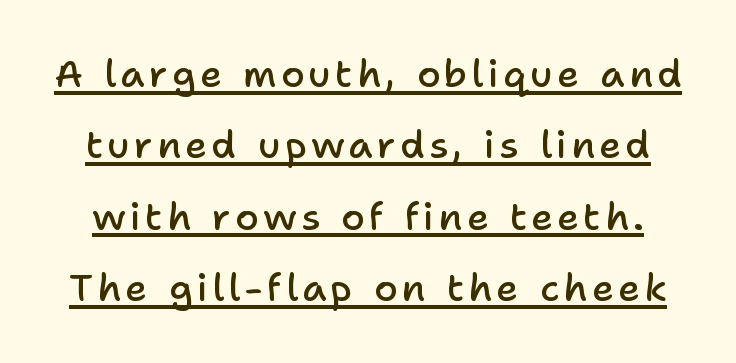
{"serif": "no", "italic": "no", "bold": "semi", "weight": "semibold", "width": "normal", "stroke_contrast": "low", "x_height": "medium", "monospaced": "no", "underline": "yes", "line_spacing_ratio": 1.88, "glyph_px": 38}
